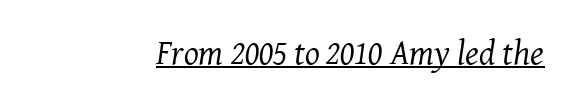
{"serif": "yes", "italic": "yes", "lean": "right", "slant_degrees": 7, "bold": "no", "weight": "regular", "width": "normal", "stroke_contrast": "medium", "x_height": "medium", "monospaced": "no", "underline": "yes", "letter_spacing": "normal", "letter_spacing_em": 0.0, "glyph_px": 35}
